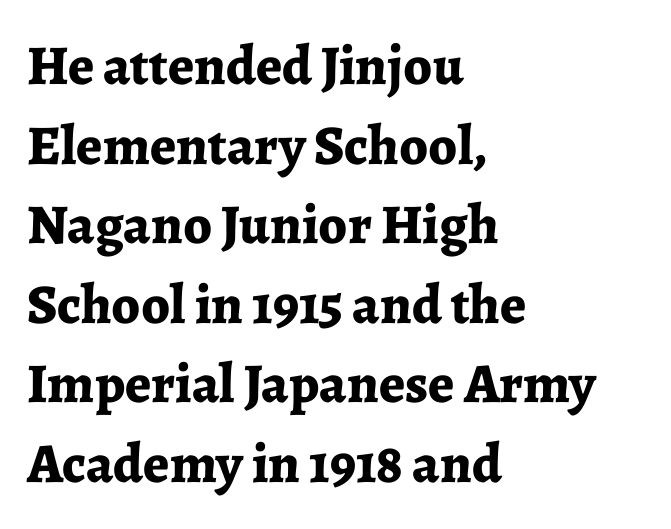
{"serif": "yes", "italic": "no", "bold": "yes", "weight": "bold", "width": "normal", "stroke_contrast": "low", "x_height": "medium", "monospaced": "no", "underline": "no", "align": "left", "line_spacing": "normal", "line_spacing_ratio": 1.42, "letter_spacing": "normal", "letter_spacing_em": 0.0, "glyph_px": 56}
